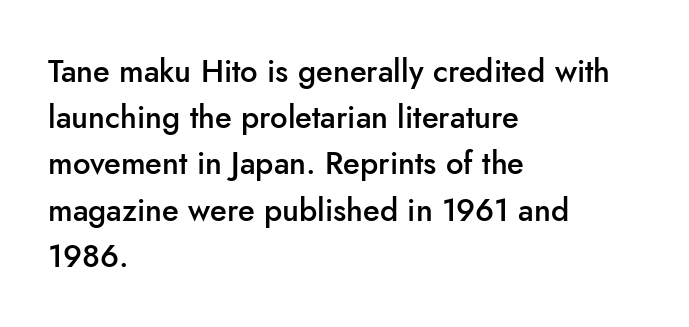
Q: Is the text bold? A: Semi-bold.
Q: Is the text italic (slanted)? A: No, it is upright.
Q: Is the typeface a serif or a sans-serif typeface? A: Sans-serif.
Q: Is the text underlined? A: No.
Q: How is the paragraph aligned? A: Left-aligned.
Q: Is the spacing between letters normal or unusually wide? A: Normal.
Q: Is the spacing between lines tight, normal or loose? A: Normal.
Q: Width (condensed, normal, or wide)? A: Normal.
Q: Stroke contrast? A: Low.
Q: x-height? A: Small.
Q: Monospaced? A: No.
